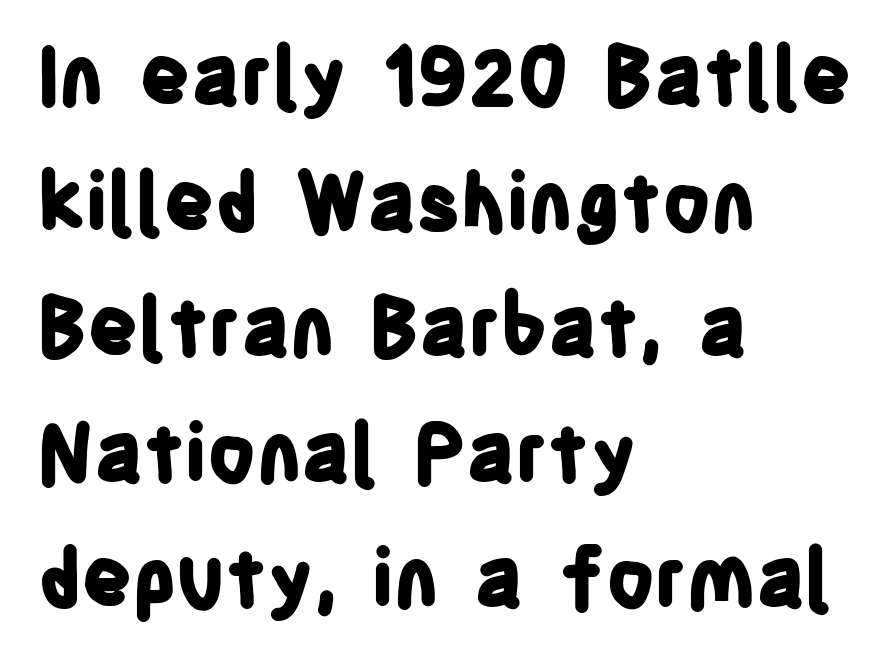
Q: Is the text bold? A: Yes.
Q: Is the text italic (slanted)? A: No, it is upright.
Q: Is the typeface a serif or a sans-serif typeface? A: Sans-serif.
Q: Is the text underlined? A: No.
Q: How is the paragraph aligned? A: Left-aligned.
Q: Is the spacing between letters normal or unusually wide? A: Normal.
Q: Is the spacing between lines tight, normal or loose? A: Normal.
Q: Width (condensed, normal, or wide)? A: Condensed.
Q: Stroke contrast? A: Low.
Q: x-height? A: Large.
Q: Monospaced? A: No.
